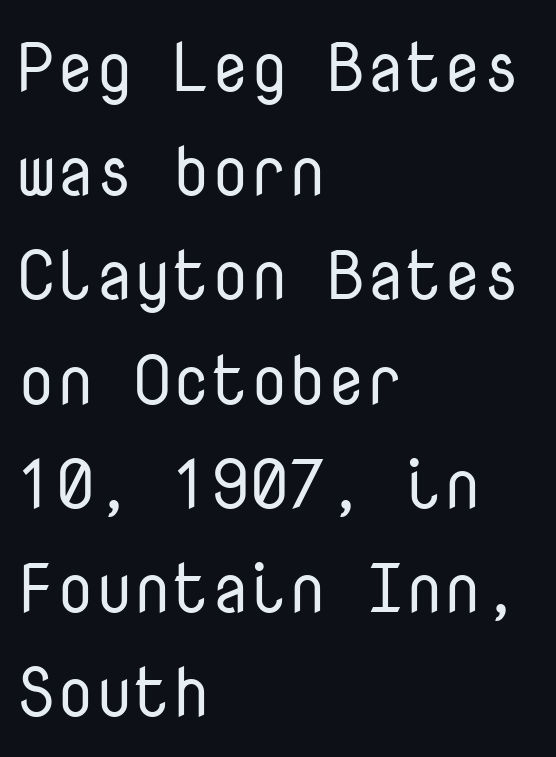
The image shows 69 px regular-weight sans-serif type, upright, monospaced; set left-aligned, normal line spacing (1.51x), normal letter spacing, not underlined; low stroke contrast and a medium x-height.
